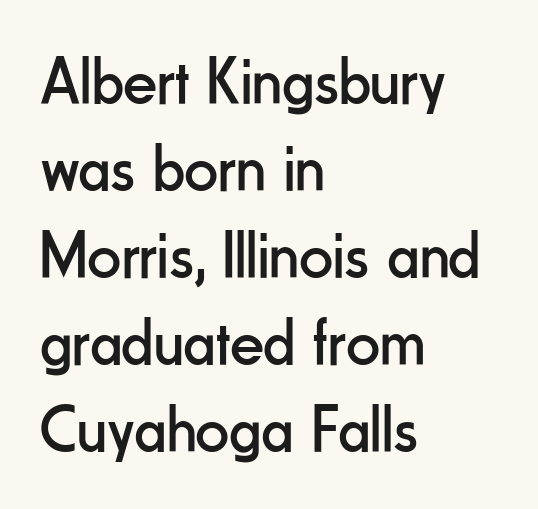
Rule under the text: the space is simply empty. No feet cap the strokes, marking this as sans-serif type. The lines are quadded left. Ascenders rise straight up at ninety degrees. Rows of type keep a routine distance in the vertical direction. This reads as an unemphasized weight, regular at the heaviest.
